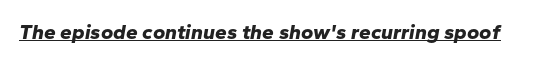
{"italic": "yes", "lean": "right", "slant_degrees": 10, "bold": "yes", "underline": "yes", "letter_spacing": "normal", "letter_spacing_em": 0.0, "glyph_px": 21}
